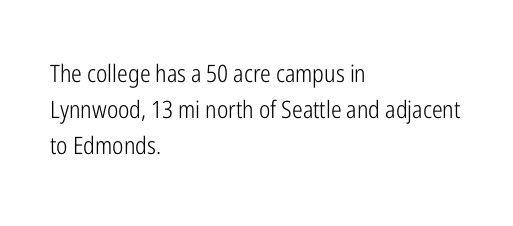
The image shows 24 px text type, upright; set left-aligned, normal line spacing (1.51x), normal letter spacing, not underlined.
